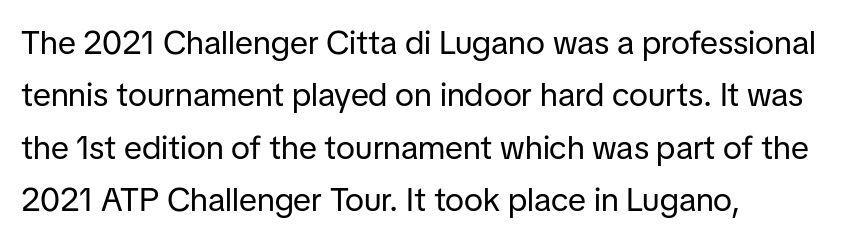
No extra ink here — the face is not bold. In terms of letterspacing, this is plain default setting. The words here are not underlined. A typesetter would call this leading conventional body-copy spacing.
